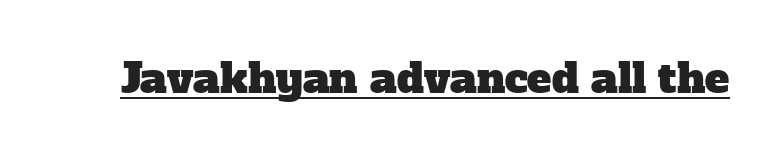
Q: Is the typeface a serif or a sans-serif typeface? A: Serif.
Q: Is the text underlined? A: Yes.
Q: Is the spacing between letters normal or unusually wide? A: Normal.
Q: Width (condensed, normal, or wide)? A: Normal.
Q: Stroke contrast? A: Low.
Q: x-height? A: Medium.
Q: Monospaced? A: No.
